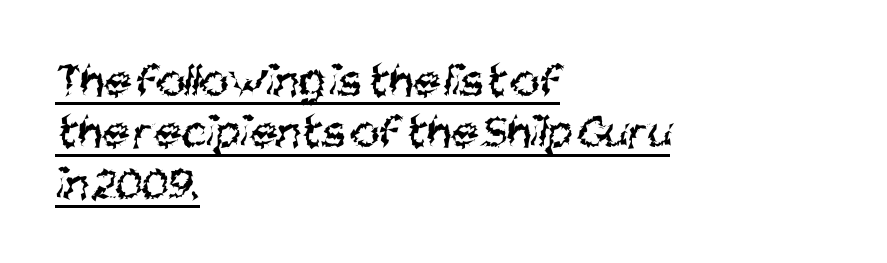
Q: Is the text bold? A: No.
Q: Is the typeface a serif or a sans-serif typeface? A: Sans-serif.
Q: Is the text underlined? A: Yes.
Q: How is the paragraph aligned? A: Left-aligned.
Q: Is the spacing between letters normal or unusually wide? A: Normal.
Q: Is the spacing between lines tight, normal or loose? A: Tight.
Q: Width (condensed, normal, or wide)? A: Condensed.
Q: Stroke contrast? A: Medium.
Q: x-height? A: Large.
Q: Monospaced? A: No.
